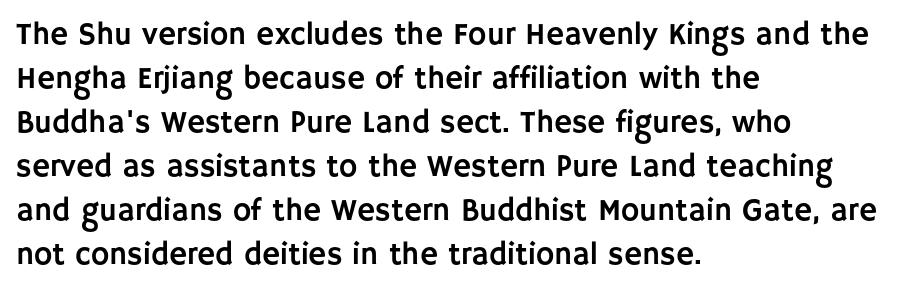
Q: Is the text italic (slanted)? A: No, it is upright.
Q: Is the typeface a serif or a sans-serif typeface? A: Sans-serif.
Q: Is the text underlined? A: No.
Q: How is the paragraph aligned? A: Left-aligned.
Q: Is the spacing between letters normal or unusually wide? A: Normal.
Q: Is the spacing between lines tight, normal or loose? A: Normal.
Q: Width (condensed, normal, or wide)? A: Normal.
Q: Stroke contrast? A: Low.
Q: x-height? A: Large.
Q: Monospaced? A: No.
